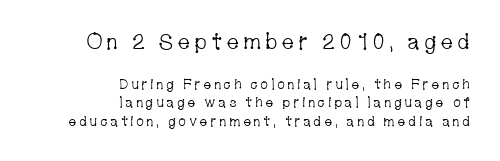
{"italic": "no", "bold": "no", "underline": "no", "align": "right", "line_spacing": "normal", "line_spacing_ratio": 1.33, "larger_block": "first", "size_ratio": 1.57, "glyph_px": 22}
